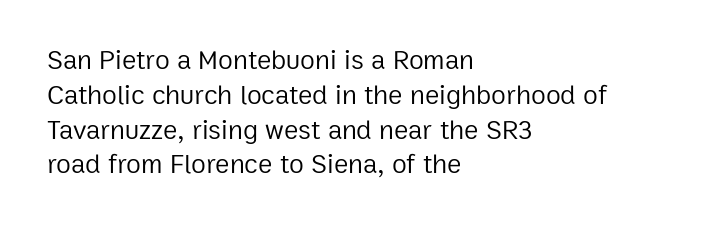
This sample keeps an unexceptional amount of space between lines. Characters remain perfectly vertical along every line. The gap between lines stays unmarked. Is this a heavy cut? Hardly; it is regular or lighter.
